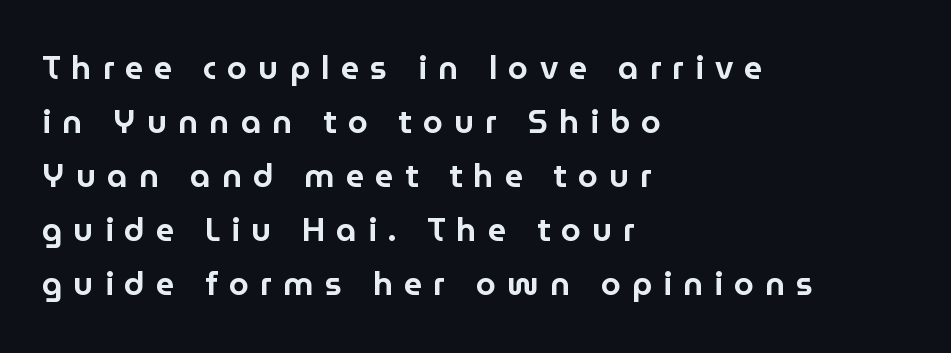
{"serif": "no", "italic": "no", "width": "normal", "stroke_contrast": "low", "x_height": "medium", "monospaced": "no", "underline": "no", "align": "left", "line_spacing": "normal", "line_spacing_ratio": 1.69, "letter_spacing": "wide", "letter_spacing_em": 0.35, "glyph_px": 32}
